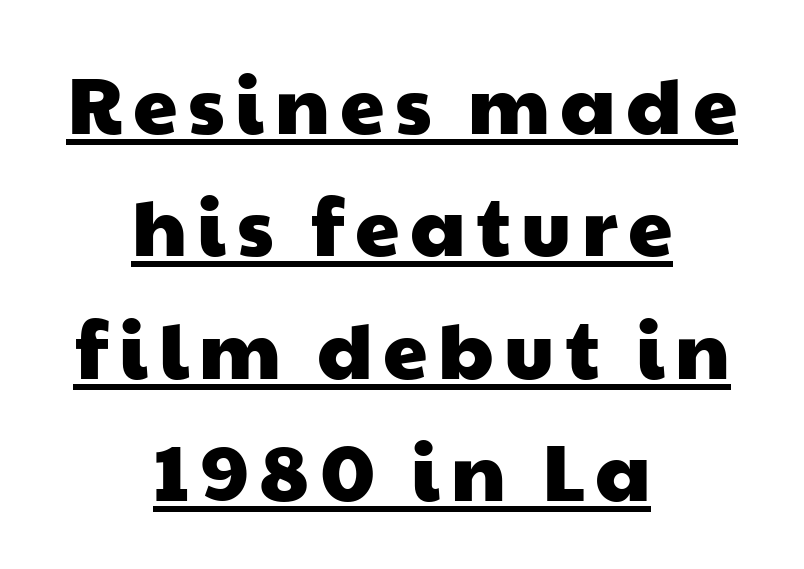
{"serif": "no", "width": "wide", "stroke_contrast": "low", "x_height": "medium", "monospaced": "no", "underline": "yes", "align": "center", "line_spacing": "normal", "line_spacing_ratio": 1.53, "glyph_px": 80}
